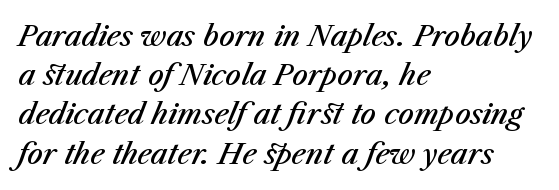
{"italic": "yes", "lean": "right", "slant_degrees": 23, "bold": "semi", "weight": "semibold", "width": "normal", "stroke_contrast": "medium", "x_height": "medium", "monospaced": "no", "underline": "no", "align": "left", "line_spacing": "normal", "line_spacing_ratio": 1.4, "letter_spacing": "normal", "letter_spacing_em": 0.0, "glyph_px": 28}
